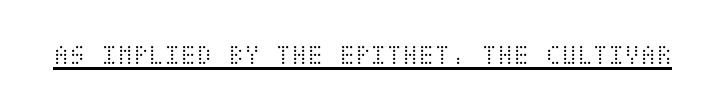
Q: Is the text bold? A: No.
Q: Is the text italic (slanted)? A: No, it is upright.
Q: Is the text underlined? A: Yes.
Q: Is the spacing between letters normal or unusually wide? A: Normal.
Q: Width (condensed, normal, or wide)? A: Condensed.
Q: Stroke contrast? A: Medium.
Q: x-height? A: Large.
